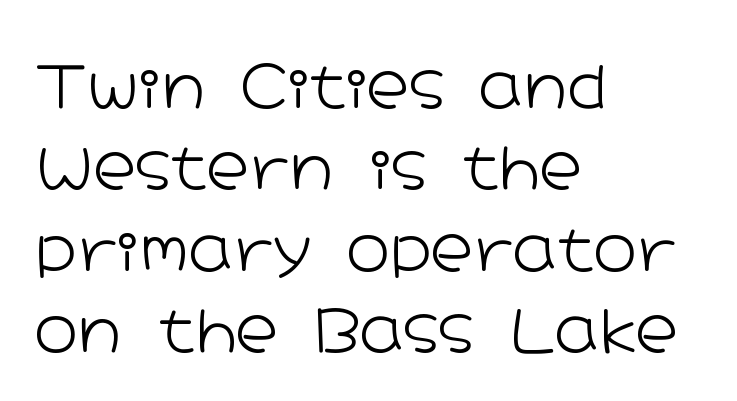
Q: Is the text bold? A: No.
Q: Is the text italic (slanted)? A: No, it is upright.
Q: Is the typeface a serif or a sans-serif typeface? A: Sans-serif.
Q: Is the text underlined? A: No.
Q: How is the paragraph aligned? A: Left-aligned.
Q: Is the spacing between letters normal or unusually wide? A: Normal.
Q: Is the spacing between lines tight, normal or loose? A: Normal.
Q: Width (condensed, normal, or wide)? A: Wide.
Q: Stroke contrast? A: Low.
Q: x-height? A: Medium.
Q: Monospaced? A: No.
